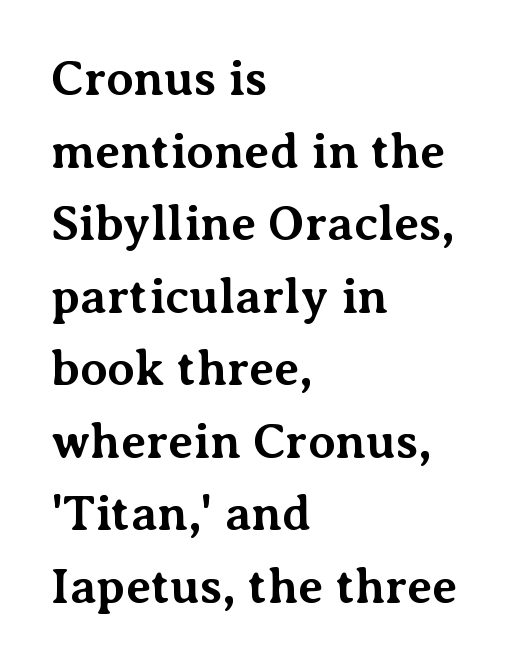
The image shows 49 px bold serif type, upright; set left-aligned, normal line spacing (1.48x), normal letter spacing, not underlined; medium stroke contrast and a medium x-height.
